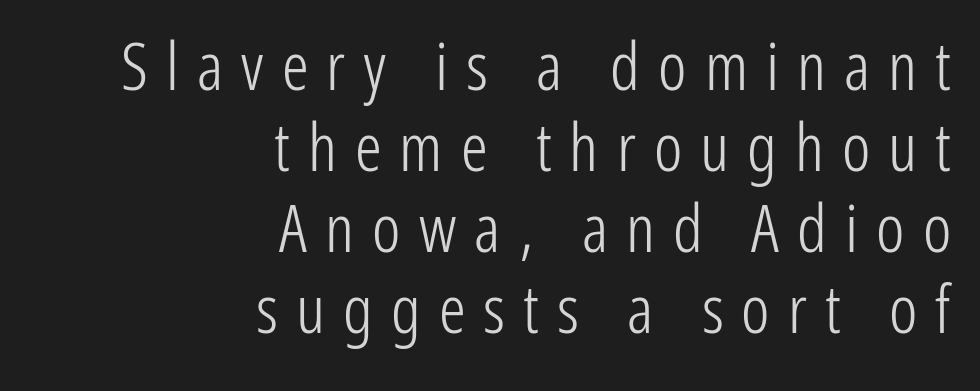
Each letter keeps its own natural width here, so spacing adapts to shape. The type sits square on the baseline with zero lean. The letterforms stand isolated, each surrounded by extra space. Words float on clear page, feet unadorned. Weight: regular or lighter. Typeset ragged left — the right edge is the straight one.
